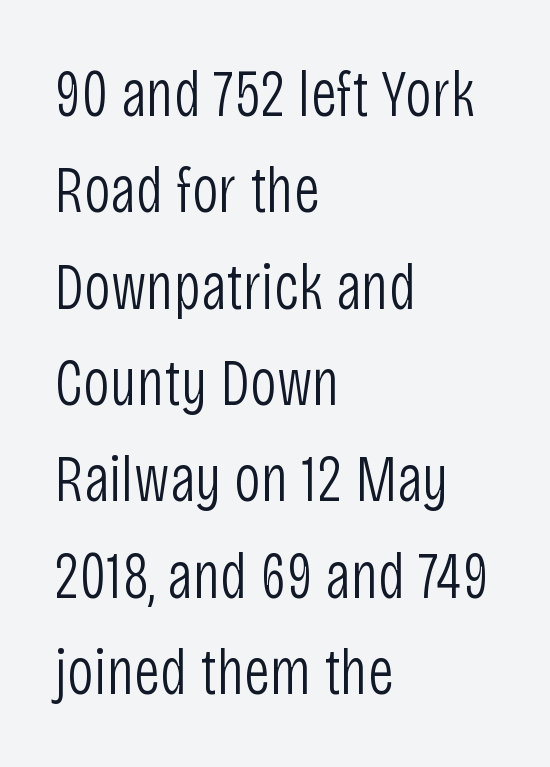
{"serif": "no", "italic": "no", "bold": "no", "weight": "light", "width": "condensed", "stroke_contrast": "low", "x_height": "large", "monospaced": "no", "underline": "no", "align": "left", "line_spacing": "normal", "line_spacing_ratio": 1.46, "letter_spacing": "normal", "letter_spacing_em": 0.0, "glyph_px": 66}
